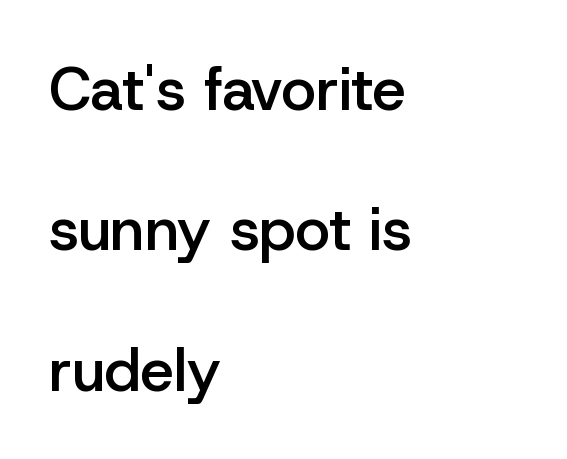
Q: Is the text bold? A: Semi-bold.
Q: Is the text italic (slanted)? A: No, it is upright.
Q: Is the typeface a serif or a sans-serif typeface? A: Sans-serif.
Q: Is the text underlined? A: No.
Q: How is the paragraph aligned? A: Left-aligned.
Q: Is the spacing between letters normal or unusually wide? A: Normal.
Q: Is the spacing between lines tight, normal or loose? A: Loose.
Q: Width (condensed, normal, or wide)? A: Normal.
Q: Stroke contrast? A: Low.
Q: x-height? A: Medium.
Q: Monospaced? A: No.
